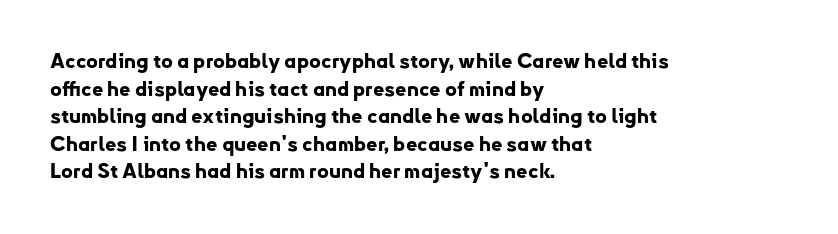
Q: Is the text bold? A: Yes.
Q: Is the text italic (slanted)? A: No, it is upright.
Q: Is the text underlined? A: No.
Q: How is the paragraph aligned? A: Left-aligned.
Q: Is the spacing between letters normal or unusually wide? A: Normal.
Q: Is the spacing between lines tight, normal or loose? A: Normal.
